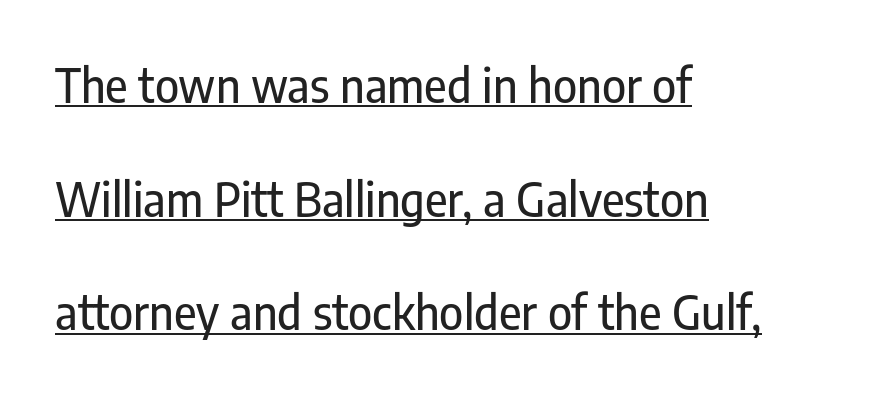
Style check: upright. Looks like someone drew a line under every word here. Classification — sans serif. Character widths vary here, with narrow letters taking less room than wide ones.
